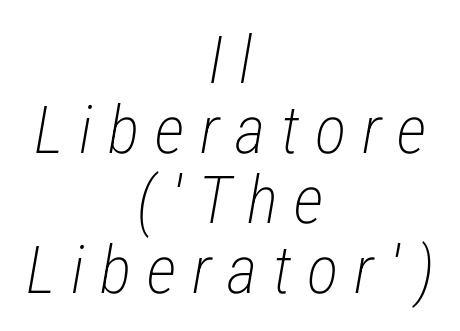
The image shows 66 px light, condensed type, italic (leaning right); set centered, tight line spacing (1.06x), unusually wide letter spacing (+0.24 em), not underlined; low stroke contrast and a medium x-height.
